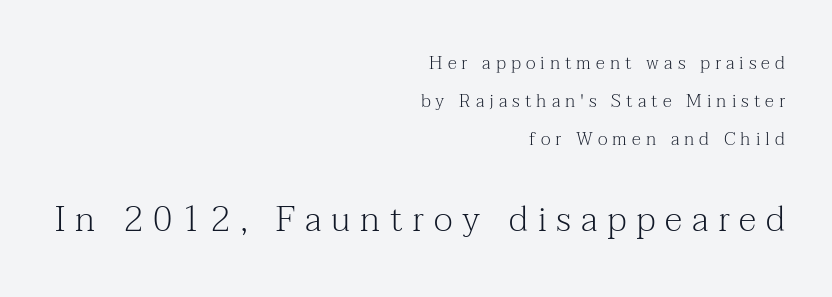
The image shows 35 px light serif type, upright; set right-aligned, loose line spacing (2.11x), unusually wide letter spacing (+0.28 em), not underlined; the second (bottom) block is 1.94x larger; medium stroke contrast and a medium x-height.
